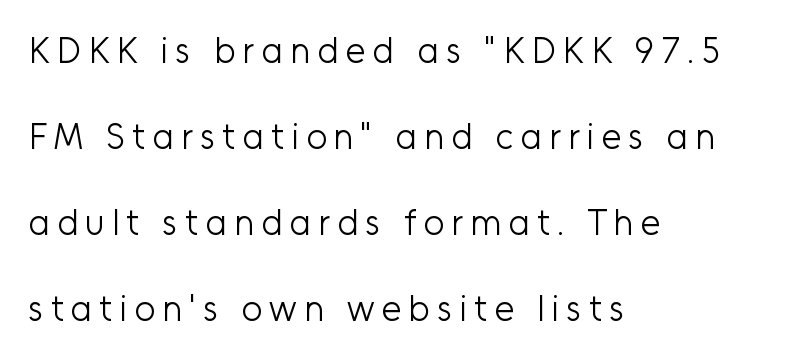
The image shows 36 px light sans-serif type, upright; set left-aligned, loose line spacing (2.39x), not underlined; low stroke contrast and a medium x-height.
